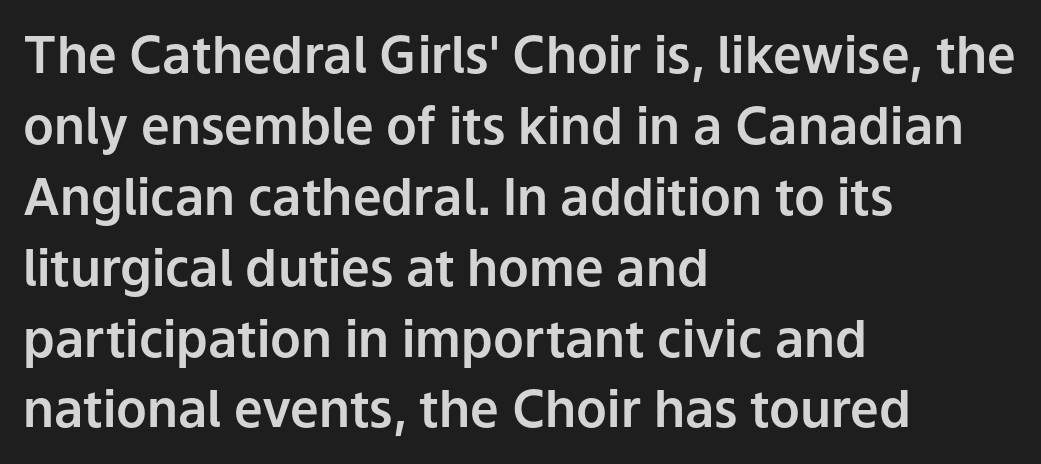
{"serif": "no", "italic": "no", "width": "normal", "stroke_contrast": "low", "x_height": "medium", "monospaced": "no", "underline": "no", "align": "left", "line_spacing": "normal", "line_spacing_ratio": 1.39, "letter_spacing": "normal", "letter_spacing_em": 0.0, "glyph_px": 51}
